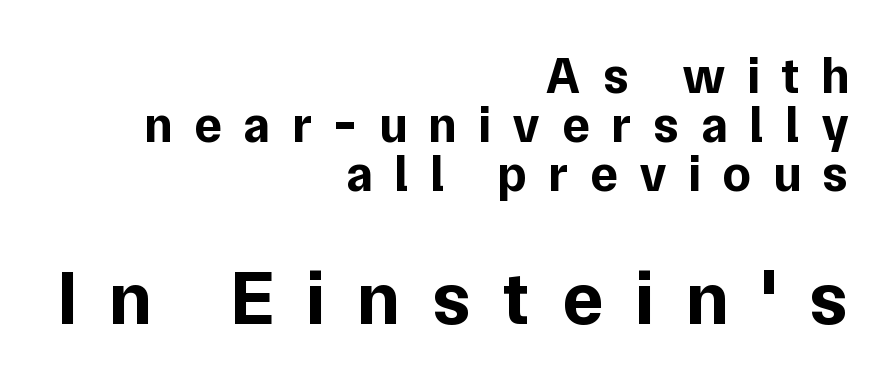
Q: Is the text bold? A: Yes.
Q: Is the text italic (slanted)? A: No, it is upright.
Q: Is the typeface a serif or a sans-serif typeface? A: Sans-serif.
Q: Is the text underlined? A: No.
Q: How is the paragraph aligned? A: Right-aligned.
Q: Is the spacing between letters normal or unusually wide? A: Unusually wide.
Q: Is the spacing between lines tight, normal or loose? A: Tight.
Q: Which block of text is set in a larger size, the first (top) or the second (bottom)? A: The second (bottom) one.
Q: Width (condensed, normal, or wide)? A: Normal.
Q: Stroke contrast? A: Low.
Q: x-height? A: Medium.
Q: Monospaced? A: No.
